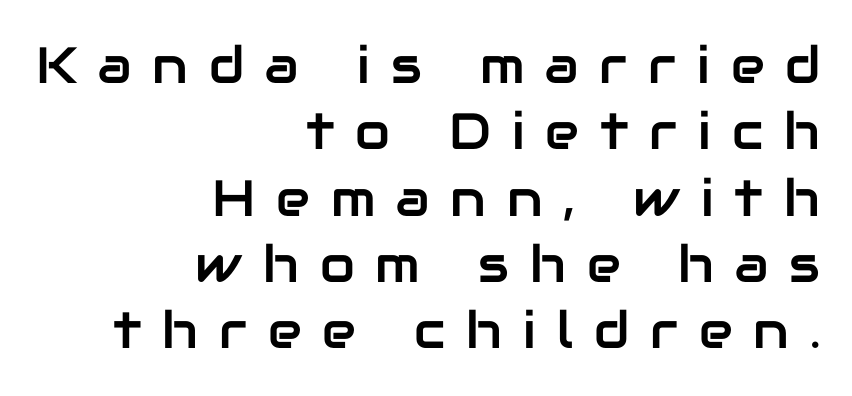
Q: Is the text italic (slanted)? A: No, it is upright.
Q: Is the typeface a serif or a sans-serif typeface? A: Sans-serif.
Q: Is the text underlined? A: No.
Q: How is the paragraph aligned? A: Right-aligned.
Q: Is the spacing between letters normal or unusually wide? A: Unusually wide.
Q: Is the spacing between lines tight, normal or loose? A: Normal.
Q: Width (condensed, normal, or wide)? A: Normal.
Q: Stroke contrast? A: Low.
Q: x-height? A: Medium.
Q: Monospaced? A: No.
